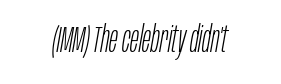
Q: Is the text bold? A: No.
Q: Is the text italic (slanted)? A: Yes, it leans right by about 10 degrees.
Q: Is the text underlined? A: No.
Q: How is the paragraph aligned? A: Centered.
Q: Is the spacing between letters normal or unusually wide? A: Normal.
Q: Width (condensed, normal, or wide)? A: Condensed.
Q: Stroke contrast? A: Low.
Q: x-height? A: Large.
Q: Monospaced? A: No.
